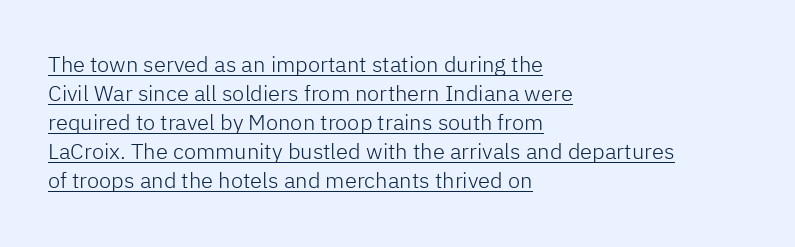
The image shows 22 px text type, upright; set left-aligned, normal line spacing (1.32x), normal letter spacing, underlined.
